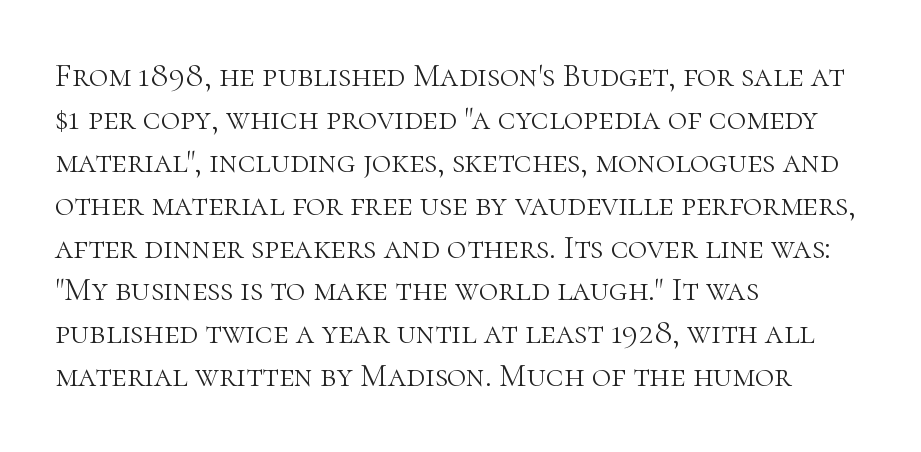
Nobody drew a line under any word here. Do the characters align in a grid? No, the font is proportional. The line texture is even and compact thanks to regular tracking. Leading matches the norm, producing a regular column.
